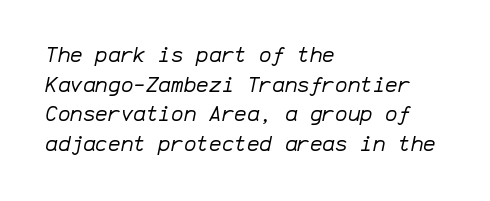
These lines were composed using italics. Short and long lines alike share a common starting point at left. The face looks like a standard text weight, possibly lighter. Descenders hang freely into open space. What stands out about the letter spacing? Nothing — it is the standard amount.
